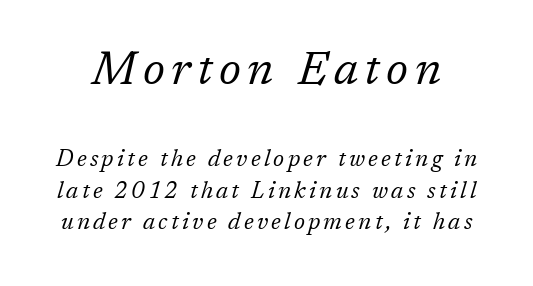
The letters in the upper block stand taller than those in the block below. Quick note: underline off. Looking at the ascenders, they clearly lean. The face used here is seriffed, in the tradition of book romans. Quick note: interline space is typical.
